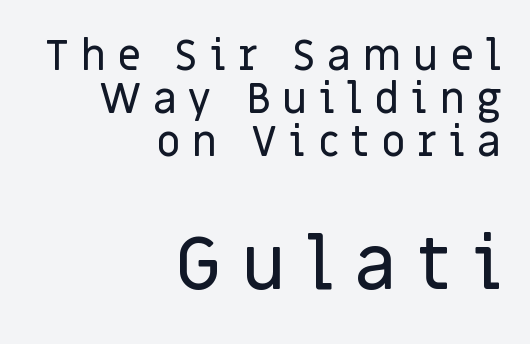
The image shows 74 px sans-serif type, upright; set right-aligned, tight line spacing (1.02x), unusually wide letter spacing (+0.28 em), not underlined; the second (bottom) block is 1.76x larger; low stroke contrast and a large x-height.
